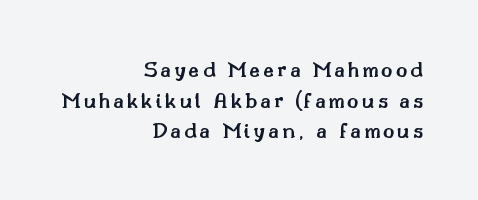
{"italic": "no", "bold": "semi", "underline": "no", "align": "right", "line_spacing": "normal", "line_spacing_ratio": 1.28, "glyph_px": 24}
